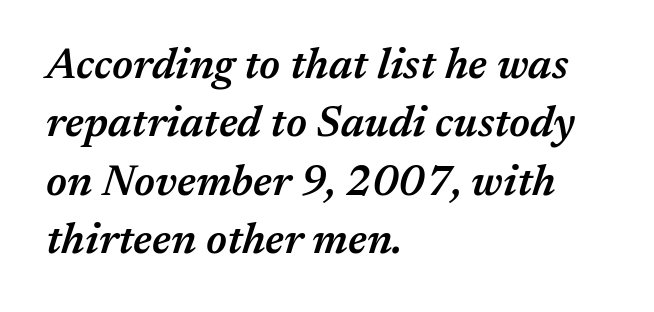
The lines in this sample share a left origin and differ only in where they stop. Here the designer chose a conventional face with non-uniform glyph widths. Letter spacing: default. The font is running at a semibold setting, under full bold.
